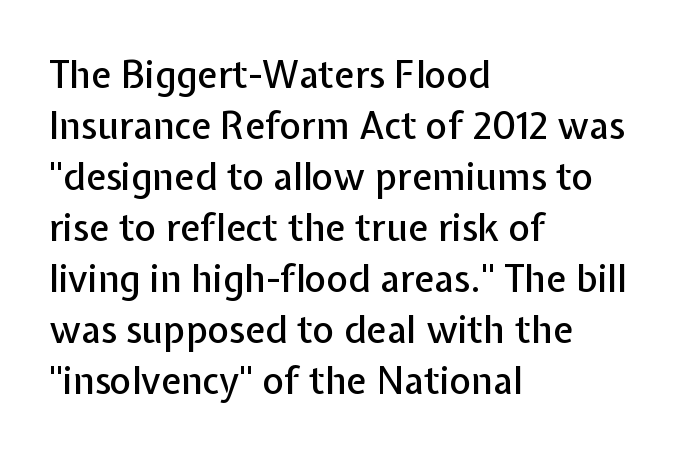
Stroke terminals: plain, sans-serif. Ordinary non-slanted type is in use. Notice how descenders clear the ascenders below comfortably — that's standard leading. Short note: letters normally spaced. Spacing verdict: proportional, widths tailored to each character.
